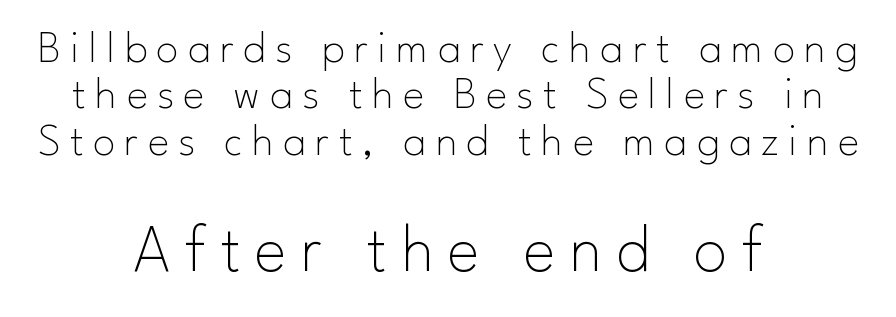
The image shows 68 px thin sans-serif type, upright; set centered, tight line spacing (1.03x), unusually wide letter spacing (+0.21 em), not underlined; the second (bottom) block is 1.51x larger; low stroke contrast and a small x-height.
